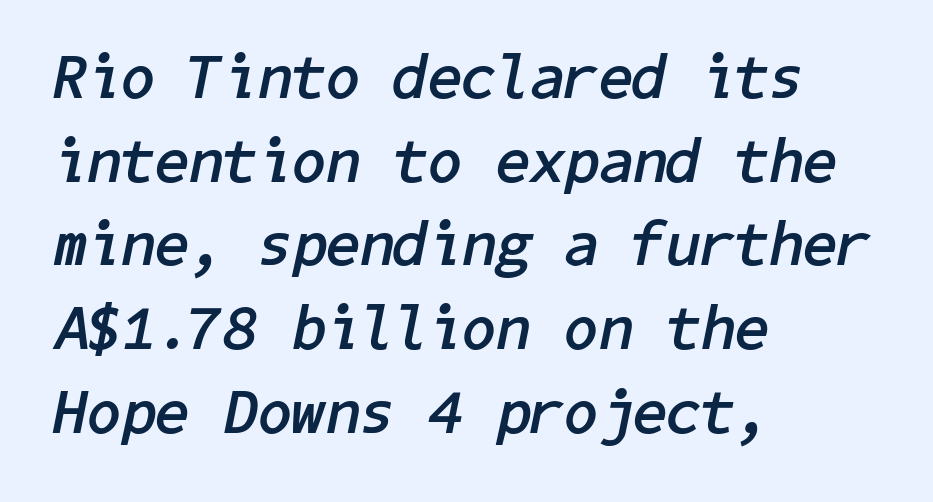
The image shows 62 px semibold type, italic (leaning right); set left-aligned, normal line spacing (1.35x), normal letter spacing, not underlined; low stroke contrast and a medium x-height.
